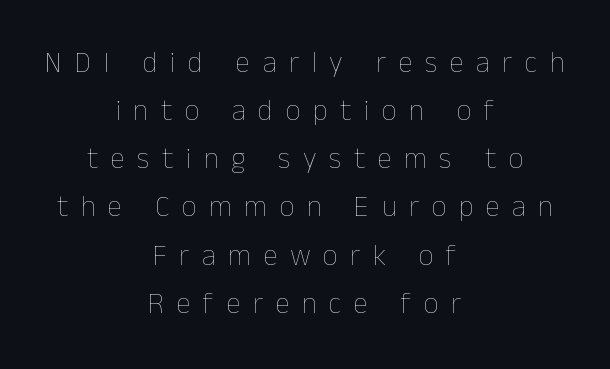
The typeface has the unassuming heft of standard copy or less. Typeset on center — no edge is straight. Substantial extra tracking has been applied to these lines. Unlike italic type, these characters show no tilt at all. A clean baseline with only descenders dipping below it.
